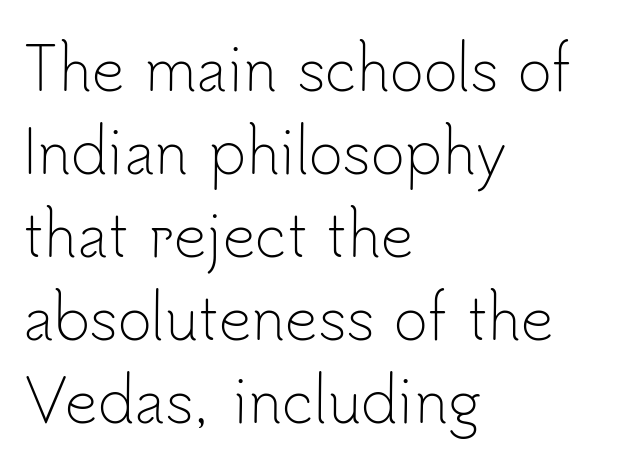
Every character sits straight up, as roman type does. Casual observation: everything's shoved over to the left. The passage shown is typed in a proportional face where columns would drift. Underline: absent.
